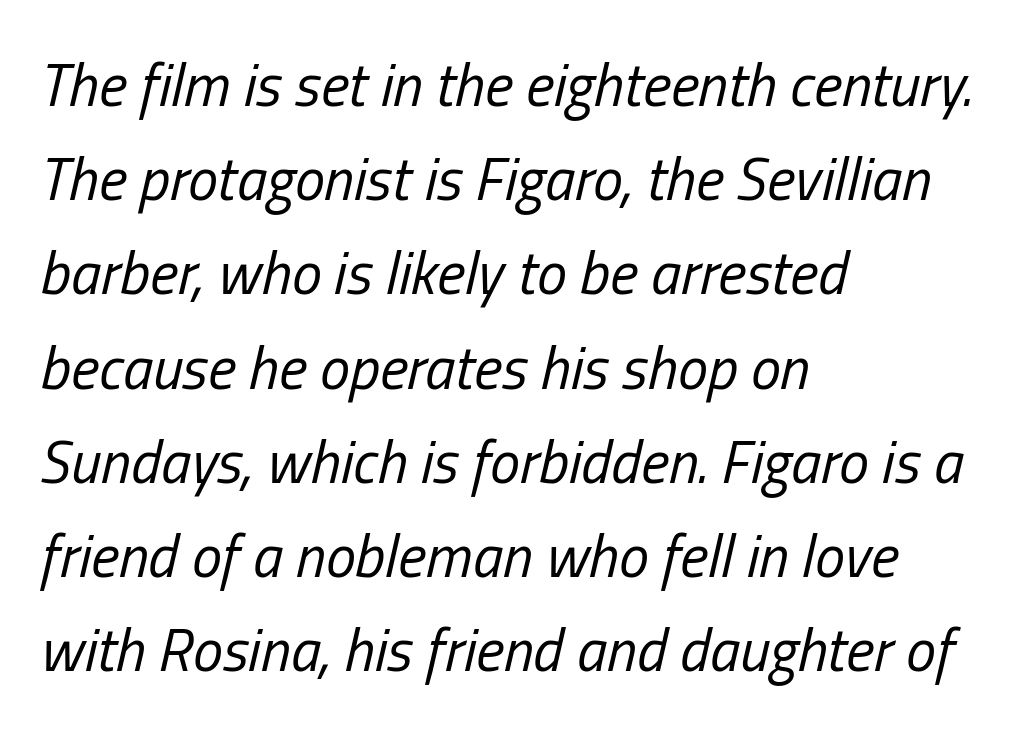
The image shows 60 px regular-weight, condensed type, italic (leaning right); set left-aligned, normal line spacing (1.57x), normal letter spacing, not underlined; low stroke contrast and a medium x-height.
